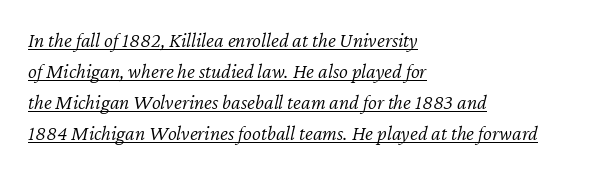
The image shows 21 px text type, italic (leaning right); set left-aligned, normal line spacing (1.48x), normal letter spacing, underlined.
